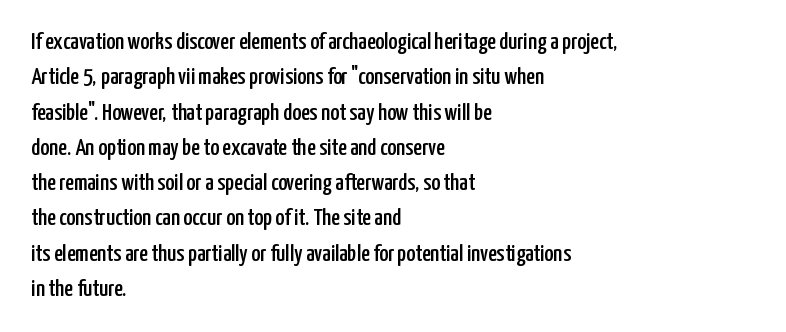
Q: Is the text italic (slanted)? A: No, it is upright.
Q: Is the text underlined? A: No.
Q: How is the paragraph aligned? A: Left-aligned.
Q: Is the spacing between letters normal or unusually wide? A: Normal.
Q: Is the spacing between lines tight, normal or loose? A: Normal.
